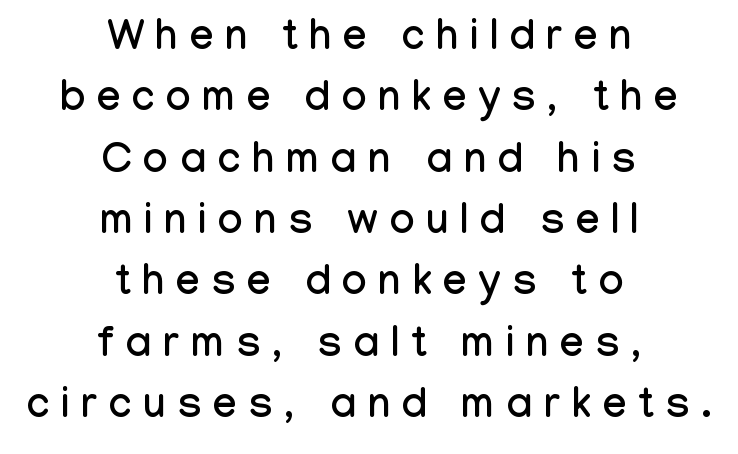
{"serif": "no", "italic": "no", "width": "condensed", "stroke_contrast": "low", "x_height": "medium", "monospaced": "no", "underline": "no", "align": "center", "line_spacing": "normal", "line_spacing_ratio": 1.46, "letter_spacing": "wide", "letter_spacing_em": 0.28, "glyph_px": 42}
